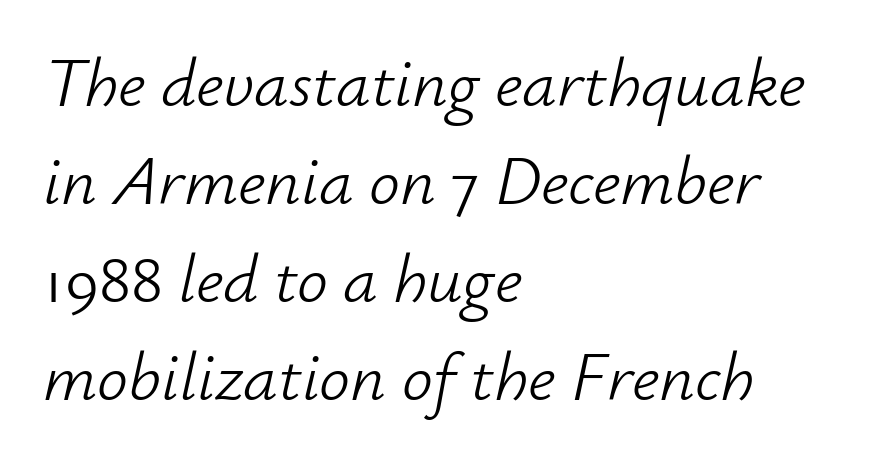
The image shows 69 px light type, italic (leaning right); set left-aligned, normal line spacing (1.42x), normal letter spacing, not underlined; low stroke contrast and a small x-height.
